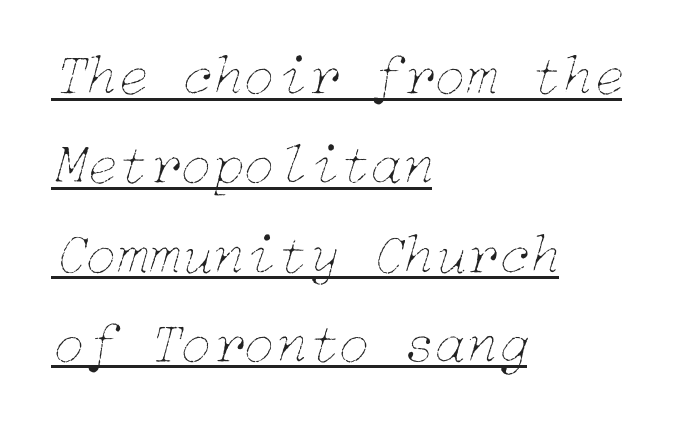
{"italic": "yes", "lean": "right", "slant_degrees": 15, "bold": "no", "weight": "thin", "width": "normal", "stroke_contrast": "low", "x_height": "medium", "underline": "yes", "align": "left", "line_spacing": "normal", "line_spacing_ratio": 1.54, "letter_spacing": "normal", "letter_spacing_em": 0.0, "glyph_px": 58}
